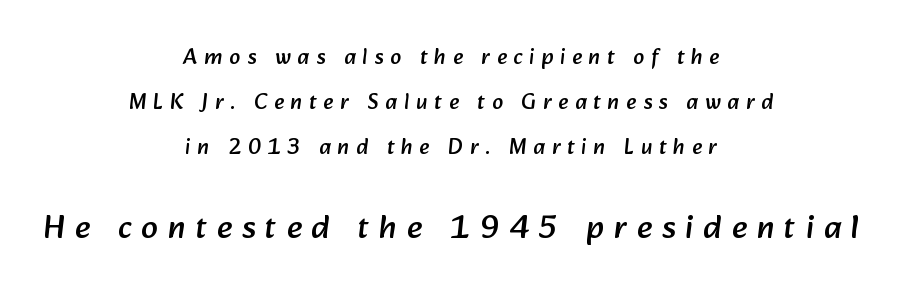
The image shows 33 px sans-serif type; set centered, loose line spacing (2.05x), unusually wide letter spacing (+0.31 em), not underlined; the second (bottom) block is 1.5x larger; low stroke contrast and a medium x-height.
